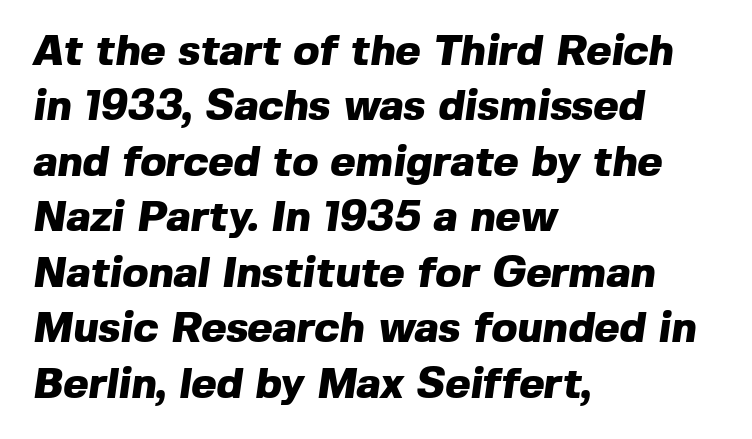
Q: Is the text bold? A: Yes.
Q: Is the typeface a serif or a sans-serif typeface? A: Sans-serif.
Q: Is the text underlined? A: No.
Q: How is the paragraph aligned? A: Left-aligned.
Q: Is the spacing between letters normal or unusually wide? A: Normal.
Q: Is the spacing between lines tight, normal or loose? A: Normal.
Q: Width (condensed, normal, or wide)? A: Normal.
Q: x-height? A: Medium.
Q: Monospaced? A: No.
